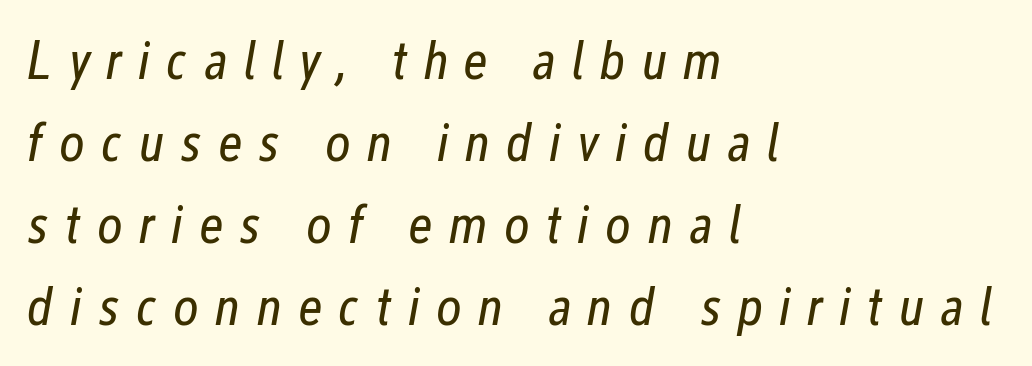
{"italic": "yes", "lean": "right", "slant_degrees": 12, "bold": "no", "weight": "regular", "width": "condensed", "stroke_contrast": "low", "x_height": "medium", "monospaced": "no", "underline": "no", "align": "left", "line_spacing": "normal", "line_spacing_ratio": 1.49, "letter_spacing": "wide", "letter_spacing_em": 0.29, "glyph_px": 55}
